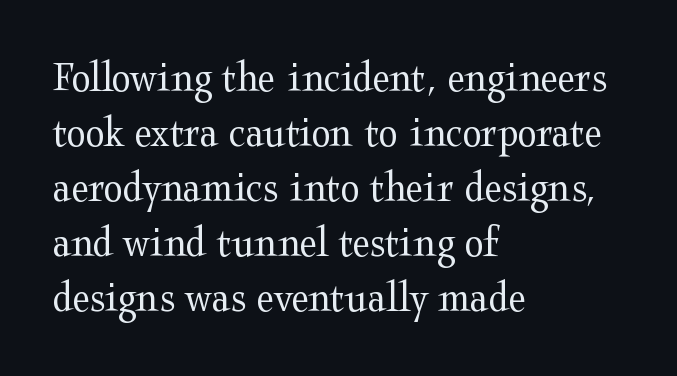
{"serif": "yes", "italic": "no", "bold": "no", "weight": "regular", "width": "wide", "stroke_contrast": "medium", "x_height": "medium", "monospaced": "no", "underline": "no", "align": "left", "line_spacing": "normal", "line_spacing_ratio": 1.25, "letter_spacing": "normal", "letter_spacing_em": 0.0, "glyph_px": 44}
